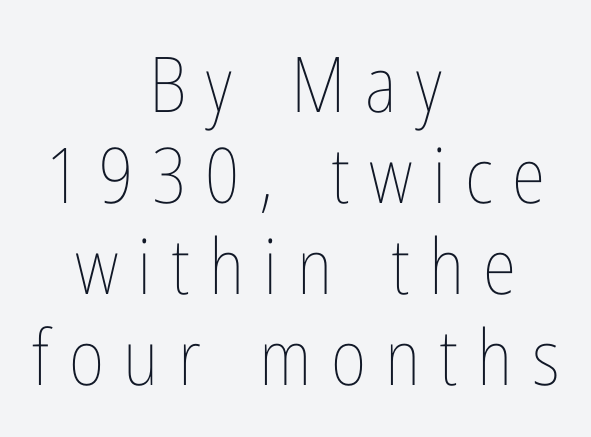
Q: Is the text bold? A: No.
Q: Is the text italic (slanted)? A: No, it is upright.
Q: Is the text underlined? A: No.
Q: How is the paragraph aligned? A: Centered.
Q: Is the spacing between letters normal or unusually wide? A: Unusually wide.
Q: Width (condensed, normal, or wide)? A: Condensed.
Q: Stroke contrast? A: Low.
Q: x-height? A: Medium.
Q: Monospaced? A: No.
